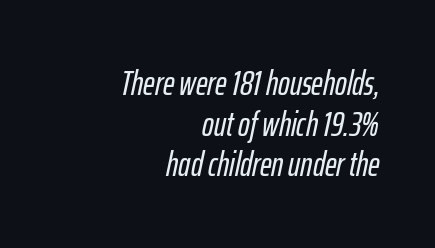
Horizontal alignment here is rightward, an uncommon choice for prose. The words here are not underlined. The rendering uses natural spacing where letterforms have individual widths. The rendering applies a slant to the glyphs. The passage shown has conventional tracking throughout.
